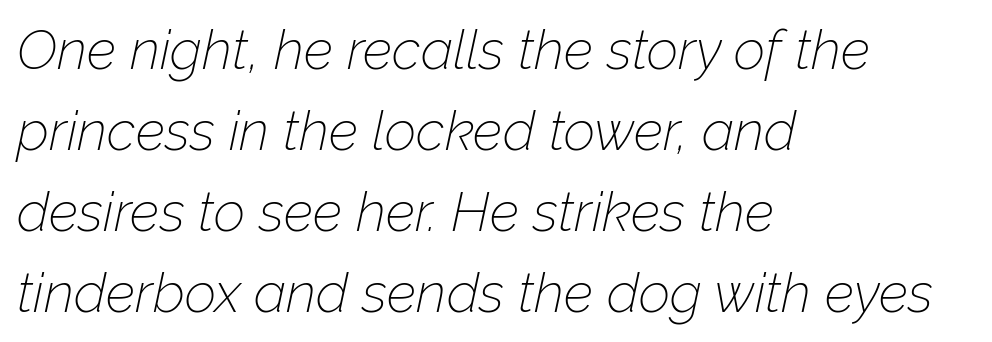
Q: Is the text bold? A: No.
Q: Is the text italic (slanted)? A: Yes, it leans right by about 12 degrees.
Q: Is the text underlined? A: No.
Q: How is the paragraph aligned? A: Left-aligned.
Q: Is the spacing between letters normal or unusually wide? A: Normal.
Q: Is the spacing between lines tight, normal or loose? A: Normal.
Q: Width (condensed, normal, or wide)? A: Normal.
Q: Stroke contrast? A: Low.
Q: x-height? A: Medium.
Q: Monospaced? A: No.
